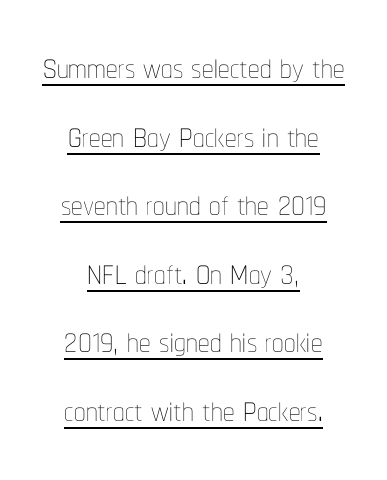
The letterforms sit at book weight or below. Quick note: underline on. The specimen reads as upright at a glance. The passage shown is typed in a proportional face where columns would drift. Evenly set lines give the paragraph a standard silhouette. The whitespace from short lines is split evenly between both sides.
